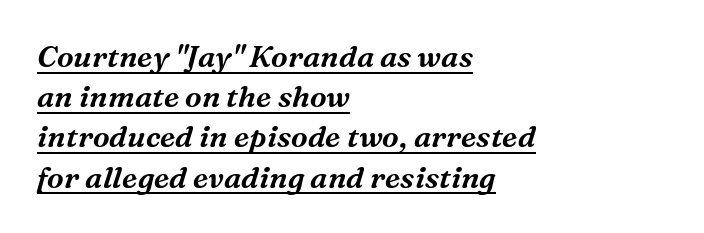
Teacher's note: observe the even left margin — that is flush-left alignment. You could call the tracking neutral — neither tight nor loose. Underlining? Definitely there. Proportional: the letters do not fall into vertical columns. The whole block is typeset with a tilt.
